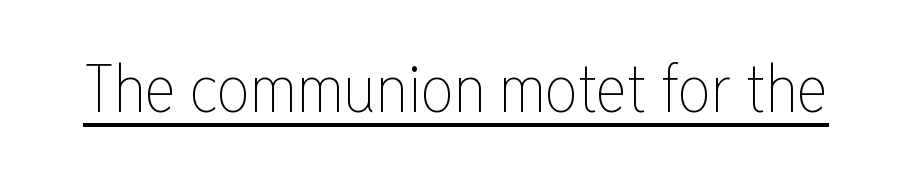
{"italic": "no", "bold": "no", "weight": "thin", "width": "condensed", "stroke_contrast": "low", "x_height": "medium", "monospaced": "no", "underline": "yes", "letter_spacing": "normal", "letter_spacing_em": 0.0, "glyph_px": 66}
